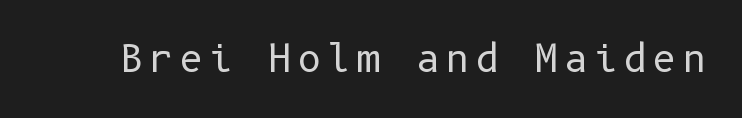
{"serif": "no", "italic": "no", "bold": "no", "weight": "regular", "width": "normal", "stroke_contrast": "low", "x_height": "medium", "underline": "no", "glyph_px": 37}
